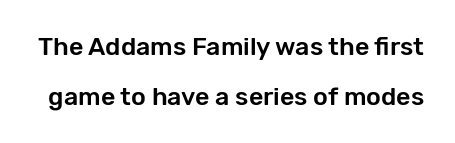
The image shows 25 px text type, upright; set loose line spacing (1.99x), normal letter spacing, not underlined.
